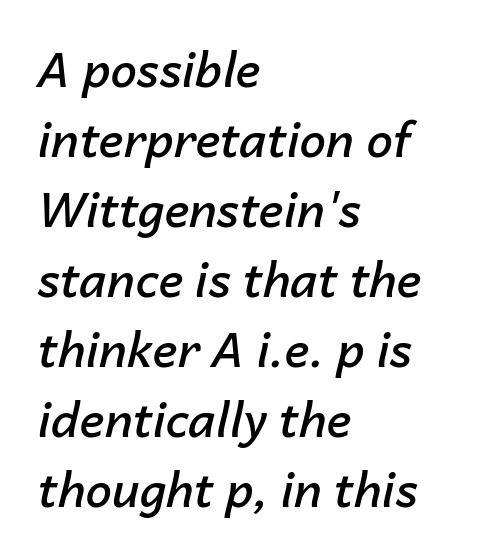
The image shows 47 px semibold type, italic (leaning right); set left-aligned, normal line spacing (1.49x), normal letter spacing, not underlined; low stroke contrast and a medium x-height.
